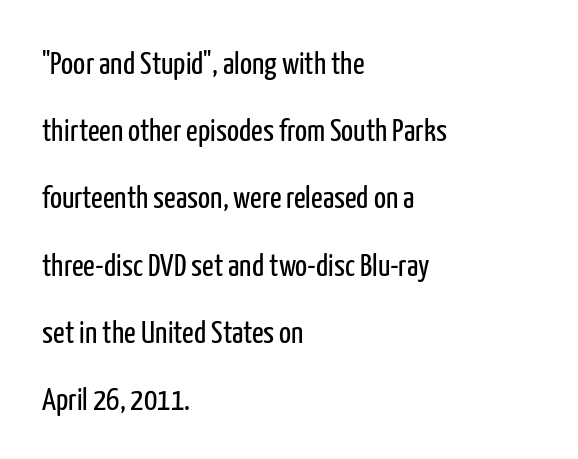
The image shows 32 px regular-weight, condensed sans-serif type, upright; set left-aligned, loose line spacing (2.1x), normal letter spacing, not underlined; low stroke contrast and a medium x-height.
